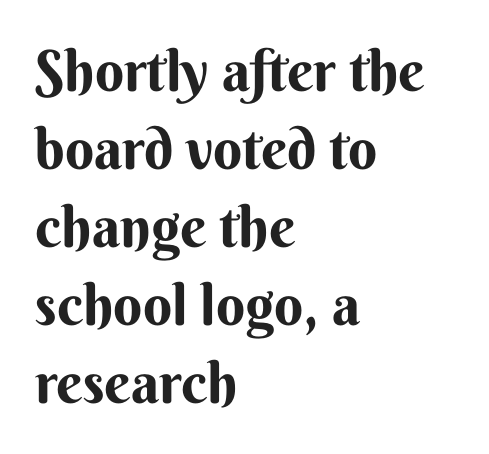
{"serif": "no", "italic": "no", "bold": "yes", "weight": "bold", "width": "normal", "stroke_contrast": "medium", "x_height": "small", "monospaced": "no", "underline": "no", "align": "left", "line_spacing": "normal", "line_spacing_ratio": 1.37, "letter_spacing": "normal", "letter_spacing_em": 0.0, "glyph_px": 57}
